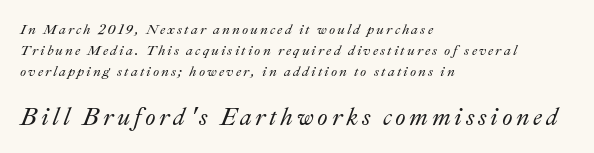
Beneath every word, the page is bare. Evenly set lines give the paragraph a standard silhouette. Typeset ragged right — the left edge is the straight one. The font's italic variant was chosen for this text. Block two is the big one; block one sits smaller above it.
